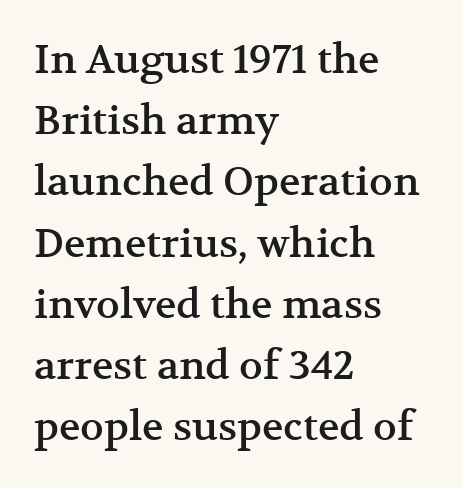
{"serif": "yes", "italic": "no", "width": "normal", "stroke_contrast": "medium", "x_height": "medium", "monospaced": "no", "underline": "no", "align": "left", "line_spacing": "normal", "line_spacing_ratio": 1.53, "letter_spacing": "normal", "letter_spacing_em": 0.0, "glyph_px": 40}
